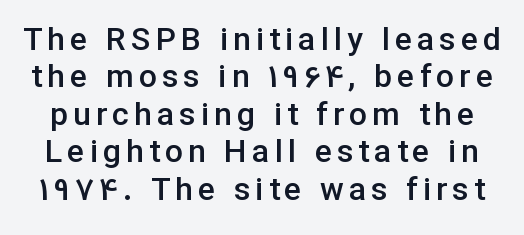
The image shows 32 px semibold sans-serif type, upright; set line spacing 1.17x, not underlined; low stroke contrast and a medium x-height.
